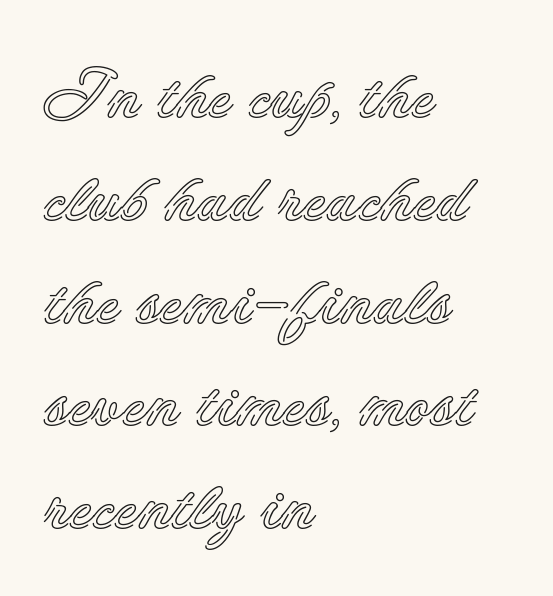
{"width": "normal", "x_height": "small", "monospaced": "no", "underline": "no", "align": "left", "line_spacing": "normal", "line_spacing_ratio": 1.49, "letter_spacing": "normal", "letter_spacing_em": 0.0, "glyph_px": 69}
